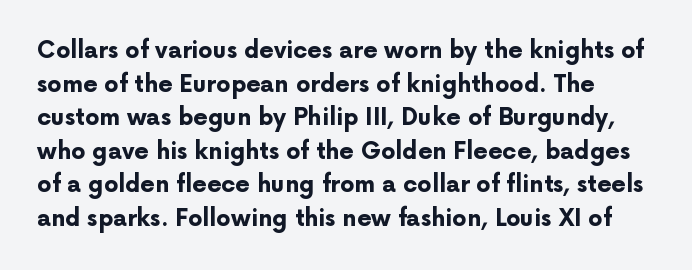
{"italic": "no", "bold": "yes", "underline": "no", "line_spacing": "normal", "line_spacing_ratio": 1.46, "letter_spacing": "normal", "letter_spacing_em": 0.0, "glyph_px": 23}
